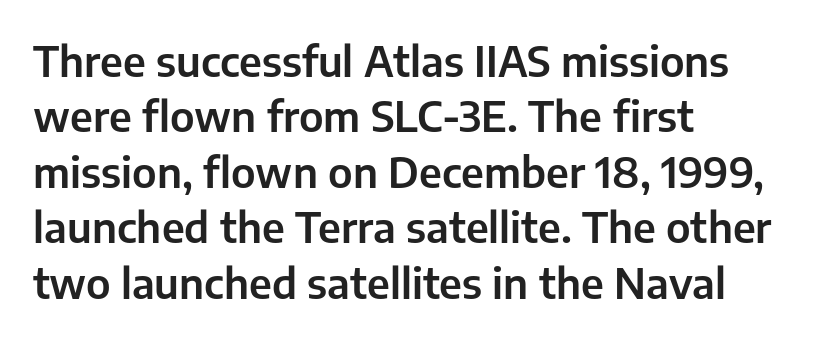
Q: Is the text italic (slanted)? A: No, it is upright.
Q: Is the typeface a serif or a sans-serif typeface? A: Sans-serif.
Q: Is the text underlined? A: No.
Q: How is the paragraph aligned? A: Left-aligned.
Q: Is the spacing between letters normal or unusually wide? A: Normal.
Q: Is the spacing between lines tight, normal or loose? A: Normal.
Q: Width (condensed, normal, or wide)? A: Normal.
Q: Stroke contrast? A: Low.
Q: x-height? A: Medium.
Q: Monospaced? A: No.
